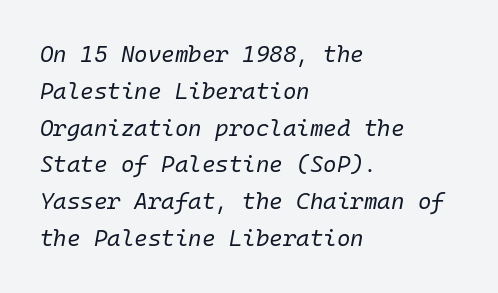
{"italic": "yes", "lean": "right", "slant_degrees": 10, "bold": "no", "underline": "no", "align": "left", "line_spacing": "normal", "line_spacing_ratio": 1.6, "letter_spacing": "normal", "letter_spacing_em": 0.0, "glyph_px": 23}
